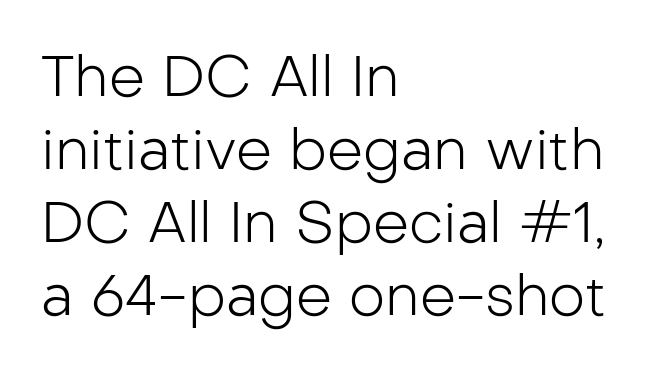
Serifs: no, the terminals of the letterforms are clean. The font's upright variant was chosen for this text. Any mark beneath the type? The region is blank. No chunkiness to these letters — they're not bold.
